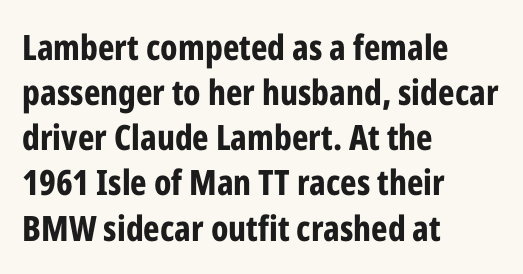
Summary of weight: heavy, a full bold. Is there much room between lines? A standard amount, neither cramped nor airy. Varying glyph widths throughout — classic text-font behaviour. Does the lettering tilt? It doesn't — this is upright.
